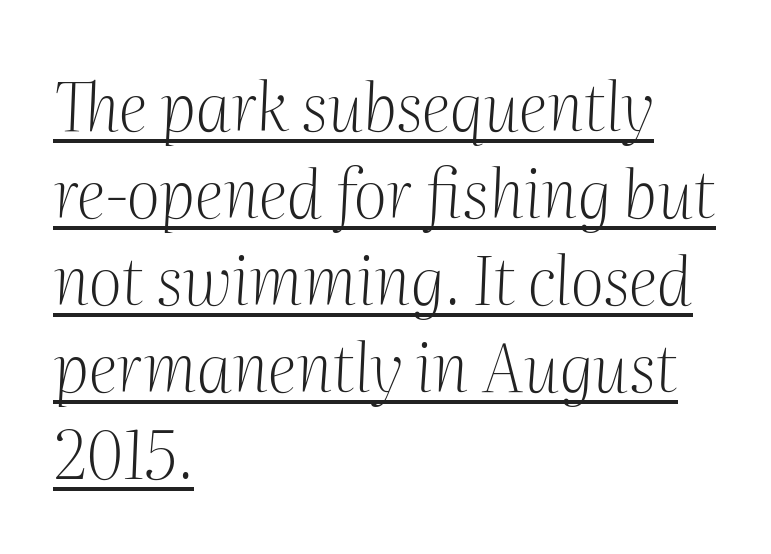
Q: Is the text bold? A: No.
Q: Is the text italic (slanted)? A: Yes, it leans right by about 2 degrees.
Q: Is the typeface a serif or a sans-serif typeface? A: Serif.
Q: Is the text underlined? A: Yes.
Q: How is the paragraph aligned? A: Left-aligned.
Q: Is the spacing between letters normal or unusually wide? A: Normal.
Q: Is the spacing between lines tight, normal or loose? A: Normal.
Q: Width (condensed, normal, or wide)? A: Normal.
Q: Stroke contrast? A: Medium.
Q: x-height? A: Medium.
Q: Monospaced? A: No.
